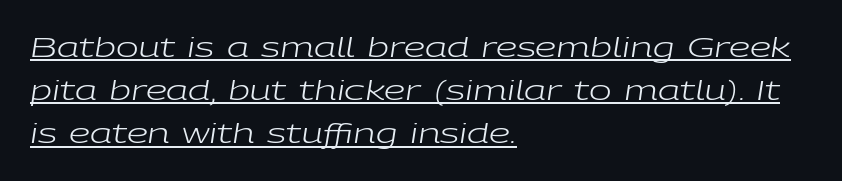
Each word holds together tightly as a unit, with standard inter-letter gaps. This is oblique type, the kind used for emphasis or titles. Regular leading. Teacher's note: observe the even left margin — that is flush-left alignment. Notice how a bar underscores the lettering throughout. Weight class: somewhere from thin through regular.
